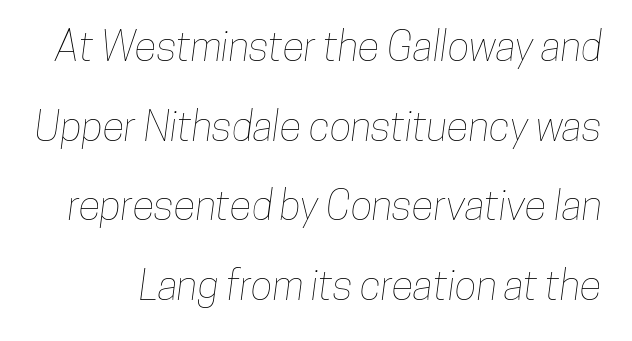
Q: Is the text underlined? A: No.
Q: Is the spacing between letters normal or unusually wide? A: Normal.
Q: Is the spacing between lines tight, normal or loose? A: Loose.
Q: Width (condensed, normal, or wide)? A: Condensed.
Q: Stroke contrast? A: Low.
Q: x-height? A: Medium.
Q: Monospaced? A: No.
